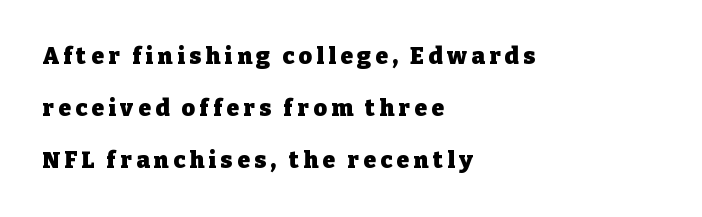
The image shows 23 px bold type, upright; set left-aligned, loose line spacing (2.26x), not underlined.
